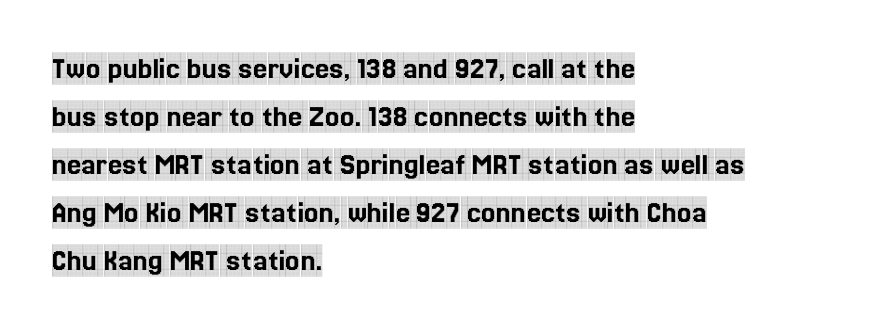
The words here are not underlined. Italic: no, the glyphs are upright roman. Character widths vary here, with narrow letters taking less room than wide ones. Leading: standard.
